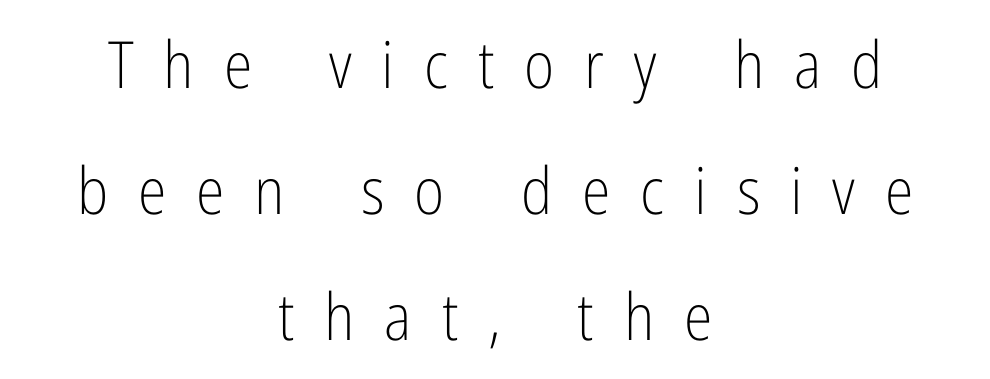
Q: Is the text bold? A: No.
Q: Is the text italic (slanted)? A: No, it is upright.
Q: Is the typeface a serif or a sans-serif typeface? A: Sans-serif.
Q: Is the text underlined? A: No.
Q: How is the paragraph aligned? A: Centered.
Q: Is the spacing between letters normal or unusually wide? A: Unusually wide.
Q: Is the spacing between lines tight, normal or loose? A: Loose.
Q: Width (condensed, normal, or wide)? A: Condensed.
Q: Stroke contrast? A: Low.
Q: x-height? A: Medium.
Q: Monospaced? A: No.
